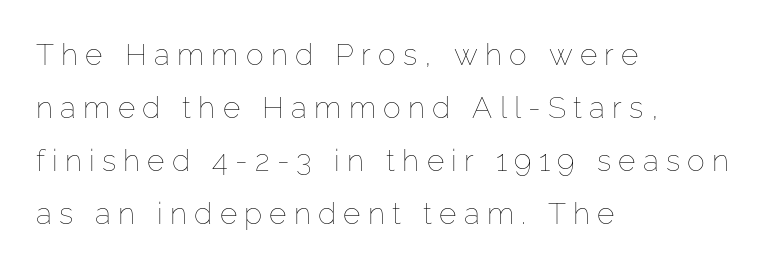
Q: Is the text bold? A: No.
Q: Is the text italic (slanted)? A: No, it is upright.
Q: Is the text underlined? A: No.
Q: How is the paragraph aligned? A: Left-aligned.
Q: Is the spacing between letters normal or unusually wide? A: Unusually wide.
Q: Width (condensed, normal, or wide)? A: Normal.
Q: Stroke contrast? A: Low.
Q: x-height? A: Medium.
Q: Monospaced? A: No.
